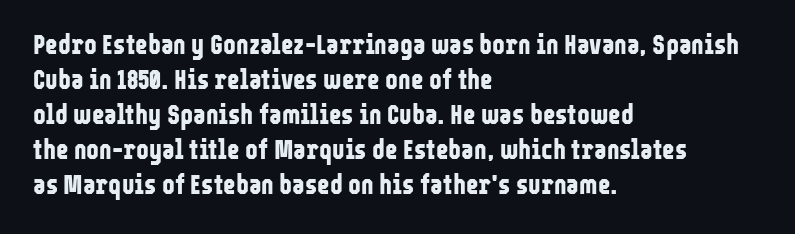
Is there much room between lines? A standard amount, neither cramped nor airy. Emphasis by weight is at full strength: bold. Each word holds together tightly as a unit, with standard inter-letter gaps. Rule under the text: the space is simply empty. Style check: upright. Does the copy run flush right? No — it runs flush left.
